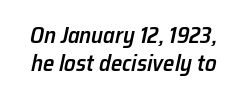
{"italic": "yes", "lean": "right", "slant_degrees": 12, "bold": "semi", "underline": "no", "line_spacing_ratio": 1.22, "letter_spacing": "normal", "letter_spacing_em": 0.0, "glyph_px": 23}
